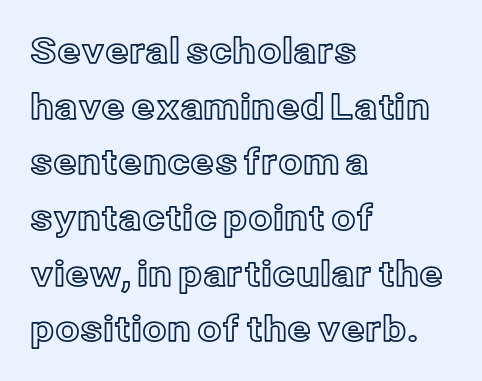
The image shows 35 px text type, upright; set left-aligned, normal line spacing (1.59x), normal letter spacing, not underlined; a medium x-height.
